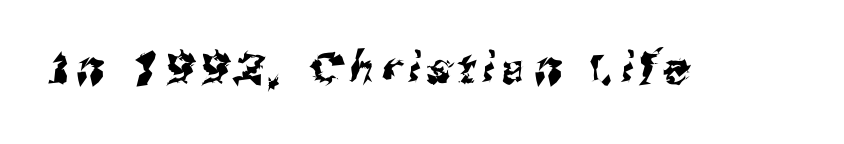
The letters advance in unequal steps, a hallmark of proportional type. Descenders hang freely into open space. The typeface chosen for these lines omits serifs.
